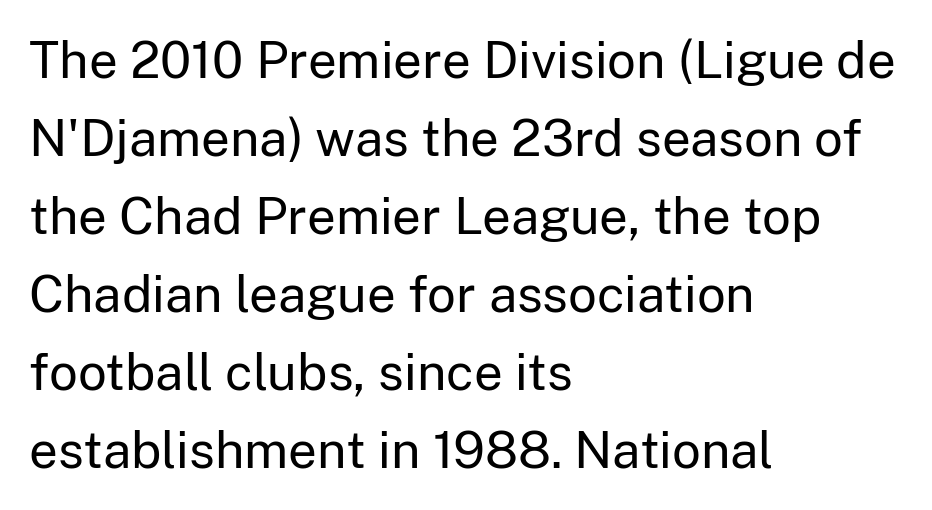
Q: Is the text bold? A: No.
Q: Is the text italic (slanted)? A: No, it is upright.
Q: Is the typeface a serif or a sans-serif typeface? A: Sans-serif.
Q: Is the text underlined? A: No.
Q: How is the paragraph aligned? A: Left-aligned.
Q: Is the spacing between letters normal or unusually wide? A: Normal.
Q: Is the spacing between lines tight, normal or loose? A: Normal.
Q: Width (condensed, normal, or wide)? A: Normal.
Q: Stroke contrast? A: Low.
Q: x-height? A: Medium.
Q: Monospaced? A: No.
